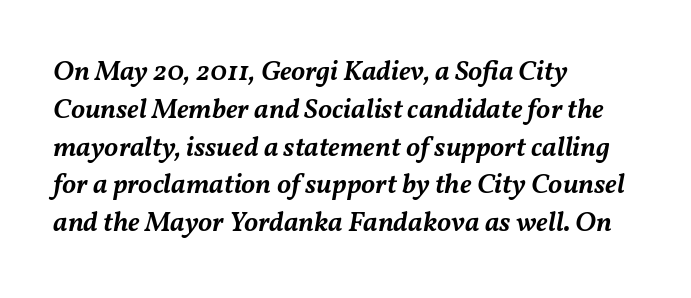
Q: Is the text bold? A: Semi-bold.
Q: Is the text italic (slanted)? A: Yes, it leans right by about 11 degrees.
Q: Is the text underlined? A: No.
Q: How is the paragraph aligned? A: Left-aligned.
Q: Is the spacing between letters normal or unusually wide? A: Normal.
Q: Is the spacing between lines tight, normal or loose? A: Normal.
Q: Width (condensed, normal, or wide)? A: Normal.
Q: Stroke contrast? A: Medium.
Q: x-height? A: Medium.
Q: Monospaced? A: No.
